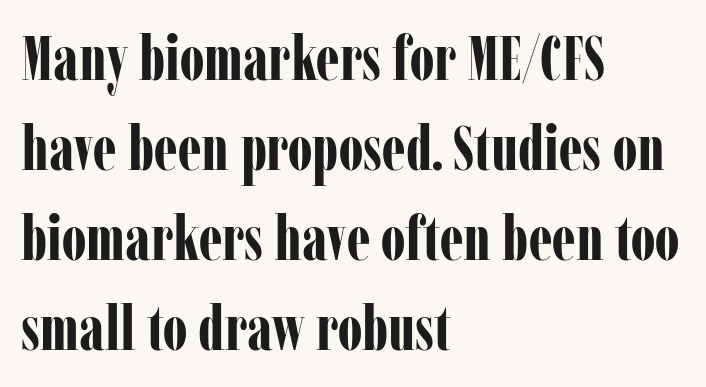
{"serif": "yes", "italic": "no", "bold": "yes", "weight": "bold", "width": "condensed", "stroke_contrast": "low", "x_height": "medium", "monospaced": "no", "underline": "no", "align": "left", "line_spacing": "normal", "line_spacing_ratio": 1.45, "letter_spacing": "normal", "letter_spacing_em": 0.0, "glyph_px": 62}
